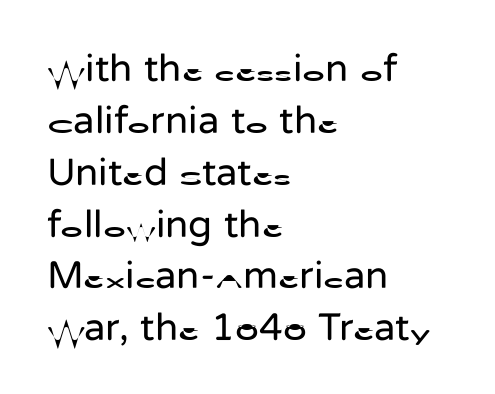
The image shows 39 px regular-weight sans-serif type, upright; set left-aligned, normal line spacing (1.33x), normal letter spacing, not underlined; low stroke contrast and a medium x-height.
